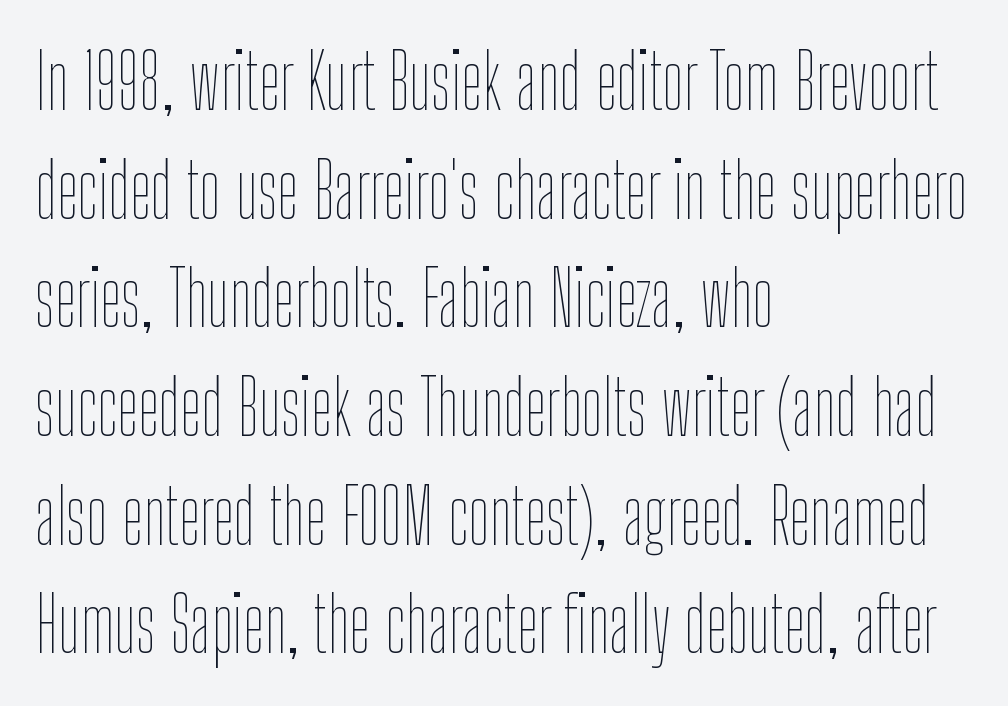
These lines were composed using upright roman letters. Compared with a centered layout, this one pins lines to the left instead. The designer left line spacing at the default. Weight class: somewhere from thin through regular.
